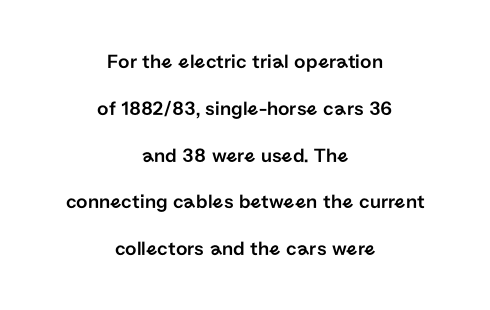
Does the copy run flush right? No — it is centered line by line. This sample uses plain, unmodified letter spacing. The letters stand upright; this is a roman face. The passage shown is not underscored anywhere. Line spacing here is loose.
